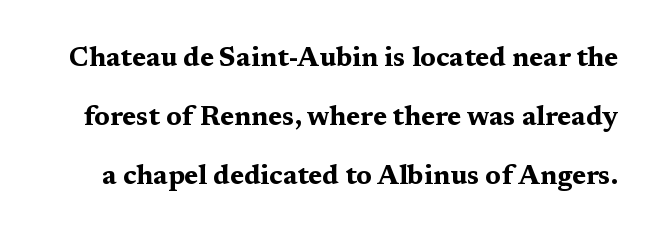
Q: Is the text bold? A: Yes.
Q: Is the text italic (slanted)? A: No, it is upright.
Q: Is the text underlined? A: No.
Q: Is the spacing between letters normal or unusually wide? A: Normal.
Q: Is the spacing between lines tight, normal or loose? A: Loose.
